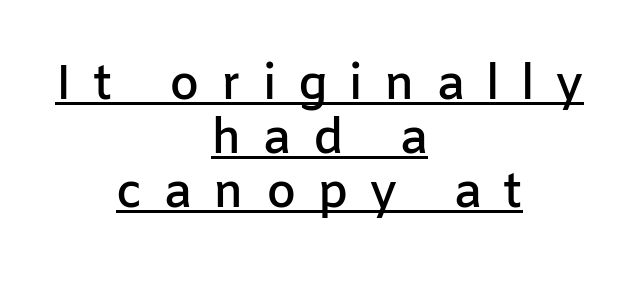
Q: Is the text bold? A: Semi-bold.
Q: Is the text italic (slanted)? A: No, it is upright.
Q: Is the typeface a serif or a sans-serif typeface? A: Sans-serif.
Q: Is the text underlined? A: Yes.
Q: How is the paragraph aligned? A: Centered.
Q: Is the spacing between letters normal or unusually wide? A: Unusually wide.
Q: Is the spacing between lines tight, normal or loose? A: Tight.
Q: Width (condensed, normal, or wide)? A: Normal.
Q: Stroke contrast? A: Low.
Q: x-height? A: Medium.
Q: Monospaced? A: No.
